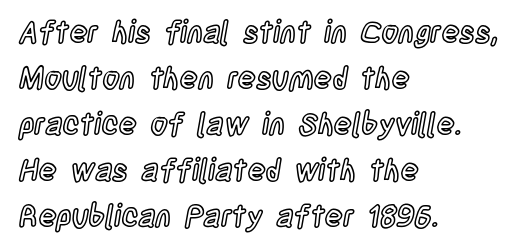
Q: Is the text italic (slanted)? A: Yes.
Q: Is the text underlined? A: No.
Q: How is the paragraph aligned? A: Left-aligned.
Q: Is the spacing between letters normal or unusually wide? A: Normal.
Q: Is the spacing between lines tight, normal or loose? A: Normal.
Q: Width (condensed, normal, or wide)? A: Condensed.
Q: x-height? A: Large.
Q: Monospaced? A: No.
